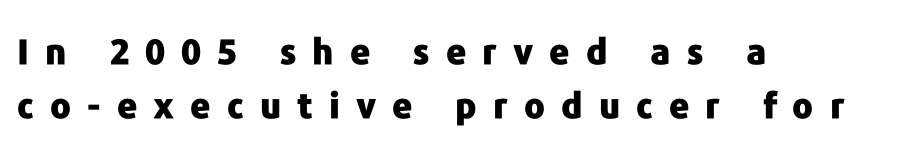
The image shows 35 px heavy sans-serif type, upright; set left-aligned, normal line spacing (1.53x), unusually wide letter spacing (+0.46 em), not underlined; low stroke contrast and a medium x-height.
